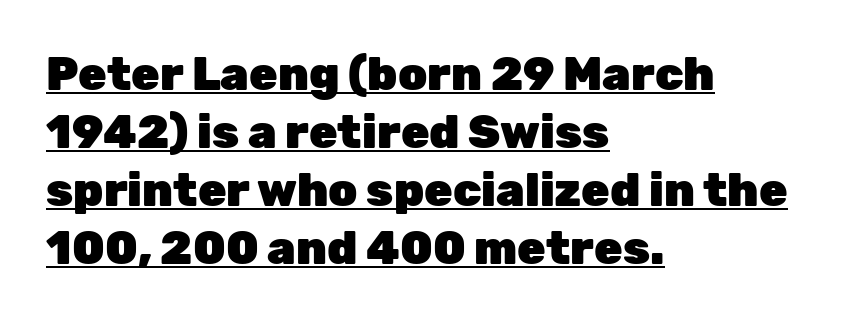
The image shows 46 px heavy sans-serif type, upright; set left-aligned, normal line spacing (1.26x), normal letter spacing, underlined; low stroke contrast and a medium x-height.
